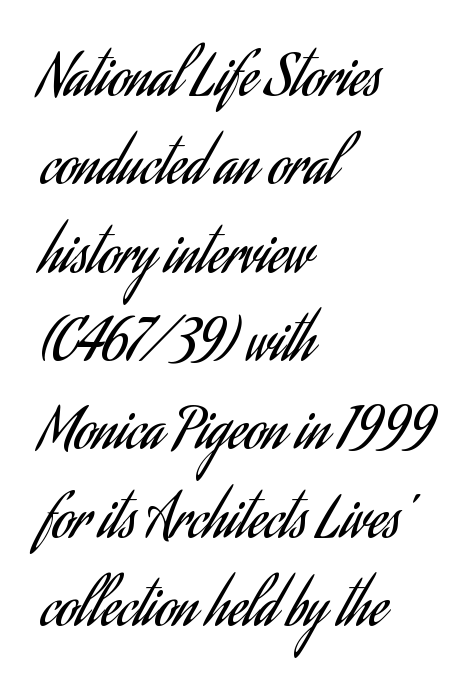
{"serif": "no", "bold": "no", "weight": "regular", "width": "condensed", "stroke_contrast": "low", "x_height": "small", "monospaced": "no", "underline": "no", "align": "left", "line_spacing": "normal", "line_spacing_ratio": 1.55, "letter_spacing": "normal", "letter_spacing_em": 0.0, "glyph_px": 57}
